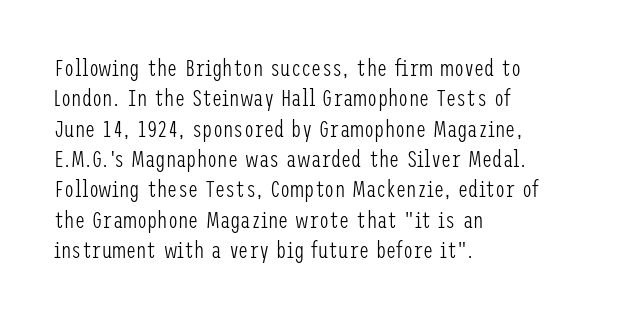
The image shows 23 px text type, upright; set left-aligned, normal line spacing (1.32x), normal letter spacing, not underlined.
